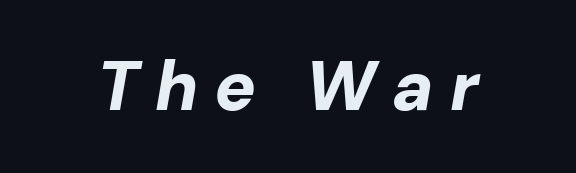
Looking at the ascenders, they clearly lean. Does the weight exceed regular? Yes, all the way to bold. Spacing verdict: proportional, widths tailored to each character. The gaps between neighbouring characters are conspicuously large. The string is rendered with underlining switched off.
